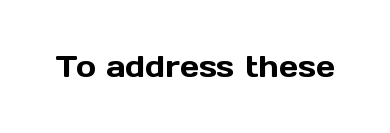
Q: Is the text italic (slanted)? A: No, it is upright.
Q: Is the typeface a serif or a sans-serif typeface? A: Sans-serif.
Q: Is the text underlined? A: No.
Q: Is the spacing between letters normal or unusually wide? A: Normal.
Q: Width (condensed, normal, or wide)? A: Normal.
Q: x-height? A: Medium.
Q: Monospaced? A: No.
